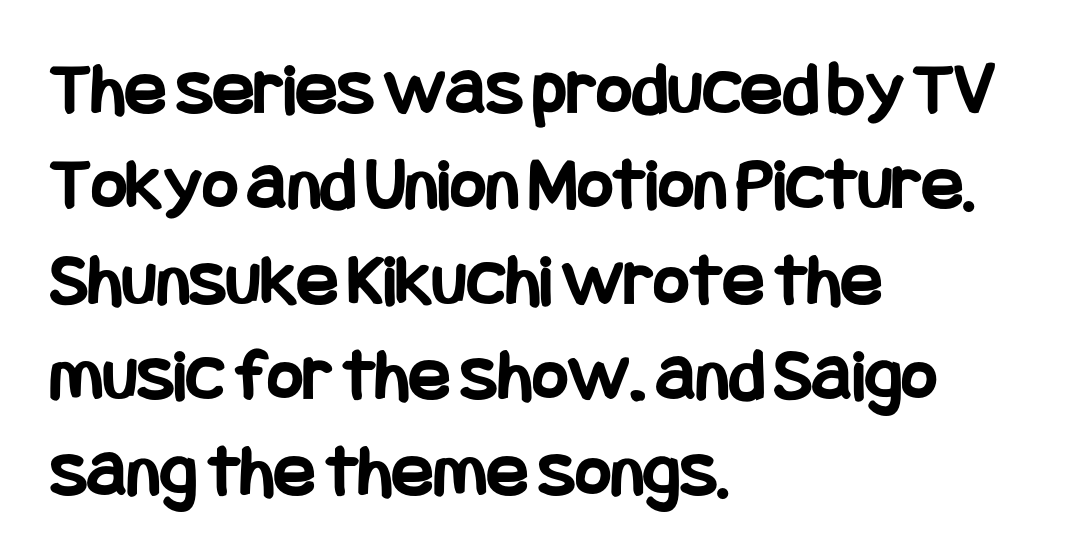
{"serif": "no", "italic": "no", "bold": "yes", "weight": "bold", "width": "condensed", "stroke_contrast": "low", "x_height": "large", "underline": "no", "align": "left", "line_spacing_ratio": 1.24, "letter_spacing": "normal", "letter_spacing_em": 0.0, "glyph_px": 77}
